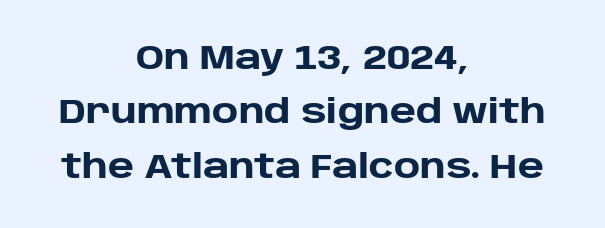
Check where the strokes stop: nothing finishes them off — pure sans. Bold? Absolutely — the strokes are thick and heavy. Does extra space separate the letters? No, they use regular spacing. The letters stand straight up with perfectly vertical stems.
